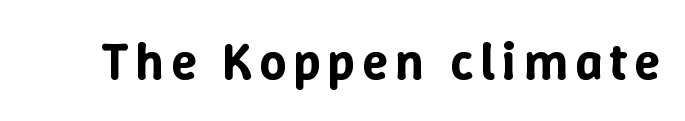
{"italic": "no", "width": "normal", "stroke_contrast": "low", "x_height": "medium", "monospaced": "no", "underline": "no", "glyph_px": 53}
